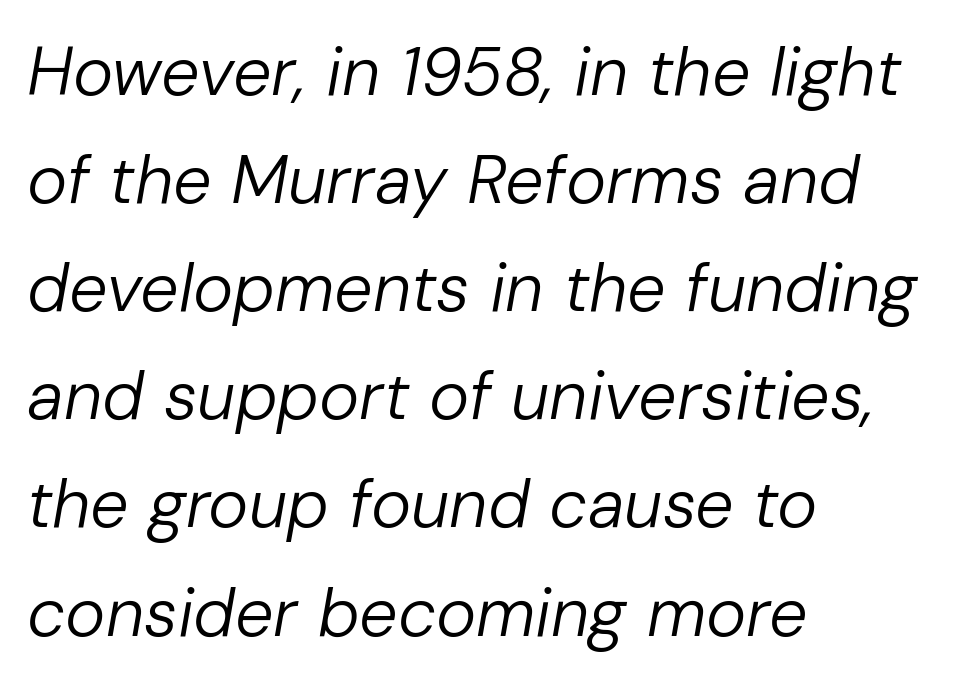
The passage shown is not underscored anywhere. The passage shown leans; its letterforms are oblique. The rag falls on the right side of this text block. No extra tracking has been applied to these lines. A typesetter would call this proportional, since set widths differ per character.
